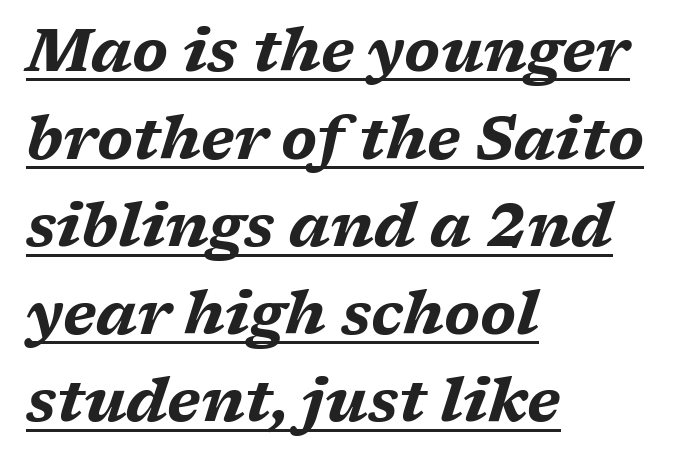
{"italic": "yes", "lean": "right", "slant_degrees": 17, "bold": "yes", "weight": "bold", "width": "wide", "stroke_contrast": "medium", "x_height": "medium", "monospaced": "no", "underline": "yes", "align": "left", "line_spacing": "normal", "line_spacing_ratio": 1.46, "letter_spacing": "normal", "letter_spacing_em": 0.0, "glyph_px": 60}
